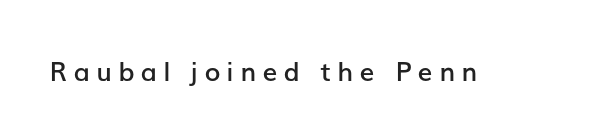
Q: Is the text bold? A: Semi-bold.
Q: Is the text italic (slanted)? A: No, it is upright.
Q: Is the text underlined? A: No.
Q: Is the spacing between letters normal or unusually wide? A: Unusually wide.
